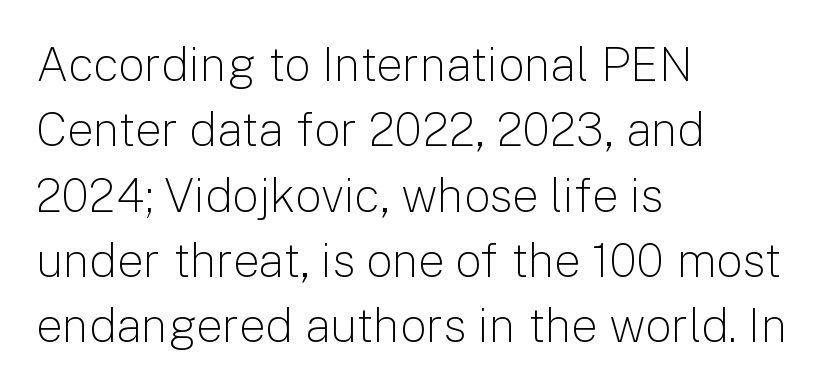
The image shows 47 px light sans-serif type, upright; set left-aligned, normal line spacing (1.39x), normal letter spacing, not underlined; low stroke contrast and a medium x-height.
